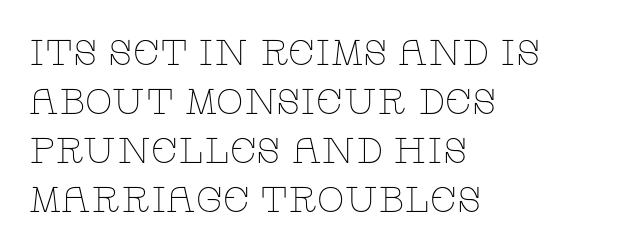
{"serif": "yes", "italic": "no", "bold": "no", "weight": "thin", "width": "wide", "stroke_contrast": "low", "x_height": "large", "monospaced": "no", "underline": "no", "align": "left", "line_spacing": "normal", "line_spacing_ratio": 1.36, "letter_spacing": "normal", "letter_spacing_em": 0.0, "glyph_px": 36}
